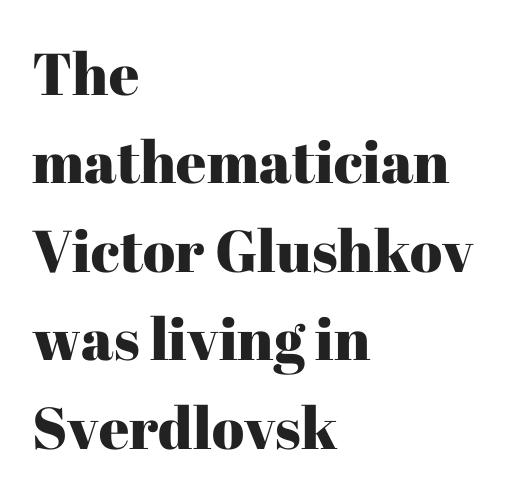
Ordinary non-slanted type is in use. Classification — serif. The gap between lines stays unmarked. Compared with typical paragraphs, the rows here are spaced about the same. These lines are rendered in a variable-pitch font.
